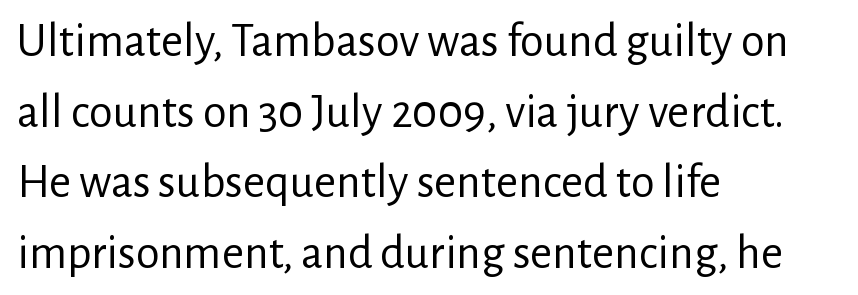
The image shows 48 px regular-weight sans-serif type, upright; set left-aligned, normal line spacing (1.47x), normal letter spacing, not underlined; low stroke contrast and a medium x-height.
